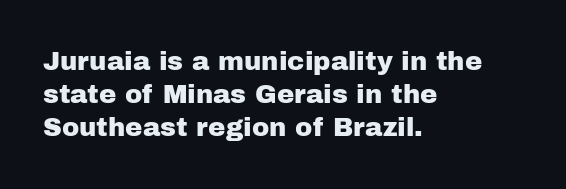
The image shows 26 px text type, upright; set left-aligned, normal line spacing (1.27x), normal letter spacing, not underlined.
